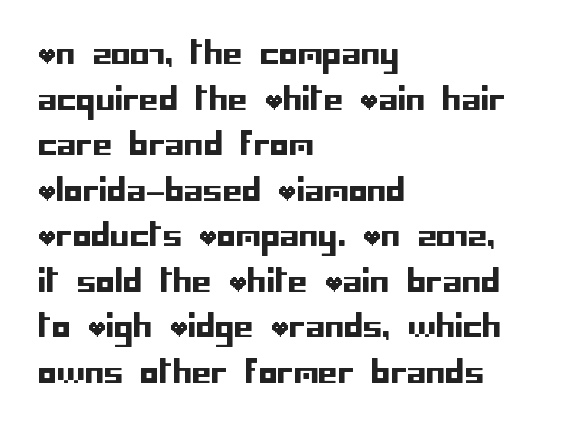
{"serif": "no", "italic": "no", "width": "normal", "stroke_contrast": "low", "x_height": "large", "underline": "no", "align": "left", "line_spacing": "normal", "line_spacing_ratio": 1.47, "letter_spacing": "normal", "letter_spacing_em": 0.0, "glyph_px": 31}
